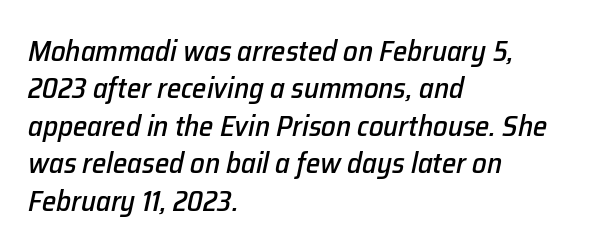
Q: Is the text italic (slanted)? A: Yes, it leans right by about 12 degrees.
Q: Is the text underlined? A: No.
Q: How is the paragraph aligned? A: Left-aligned.
Q: Is the spacing between letters normal or unusually wide? A: Normal.
Q: Is the spacing between lines tight, normal or loose? A: Normal.
Q: Width (condensed, normal, or wide)? A: Normal.
Q: Stroke contrast? A: Low.
Q: x-height? A: Medium.
Q: Monospaced? A: No.
